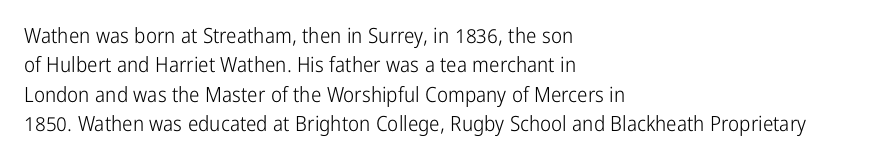
A clean baseline with only descenders dipping below it. If you drew a line through each stem, it would be perfectly vertical. Honestly, the row spacing looks completely unremarkable. Is this a heavy cut? Hardly; it is regular or lighter.
